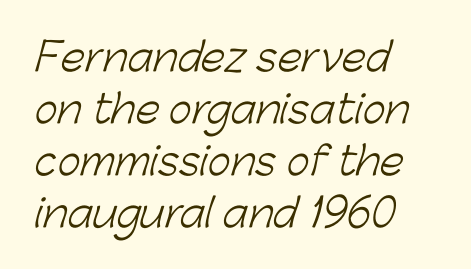
{"serif": "no", "bold": "no", "weight": "light", "width": "normal", "stroke_contrast": "low", "x_height": "medium", "monospaced": "no", "underline": "no", "align": "left", "line_spacing": "normal", "line_spacing_ratio": 1.33, "letter_spacing": "normal", "letter_spacing_em": 0.0, "glyph_px": 39}
